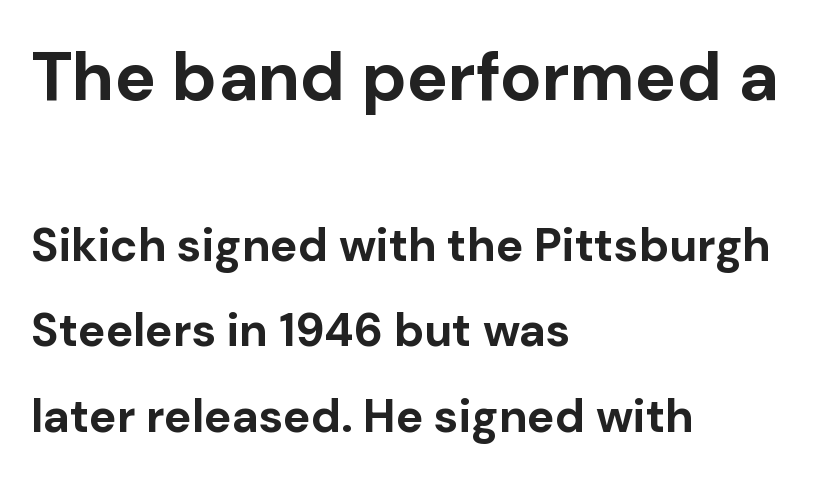
Q: Is the text bold? A: Yes.
Q: Is the text italic (slanted)? A: No, it is upright.
Q: Is the typeface a serif or a sans-serif typeface? A: Sans-serif.
Q: Is the text underlined? A: No.
Q: How is the paragraph aligned? A: Left-aligned.
Q: Is the spacing between letters normal or unusually wide? A: Normal.
Q: Which block of text is set in a larger size, the first (top) or the second (bottom)? A: The first (top) one.
Q: Width (condensed, normal, or wide)? A: Normal.
Q: Stroke contrast? A: Low.
Q: x-height? A: Medium.
Q: Monospaced? A: No.
